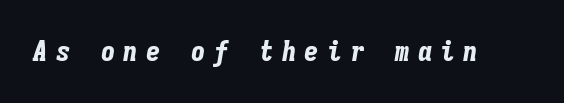
Looks like terminal output: every glyph gets an equal slot. Notice how thick the strokes are: this is what a full bold looks like. Short note: letters widely spaced. Beneath every word, the page is bare.
